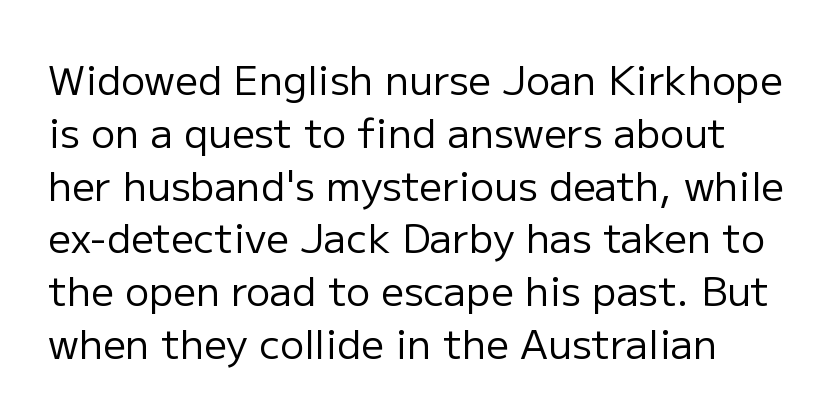
The image shows 40 px regular-weight sans-serif type, upright; set normal line spacing (1.32x), normal letter spacing, not underlined; low stroke contrast and a medium x-height.
